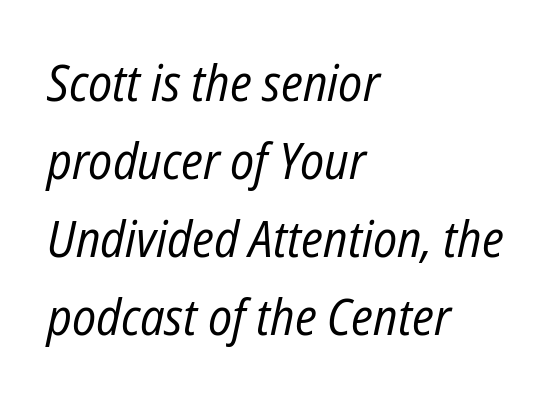
{"italic": "yes", "lean": "right", "slant_degrees": 12, "bold": "no", "weight": "regular", "width": "condensed", "stroke_contrast": "low", "x_height": "medium", "monospaced": "no", "underline": "no", "align": "left", "line_spacing": "normal", "line_spacing_ratio": 1.56, "letter_spacing": "normal", "letter_spacing_em": 0.0, "glyph_px": 50}
